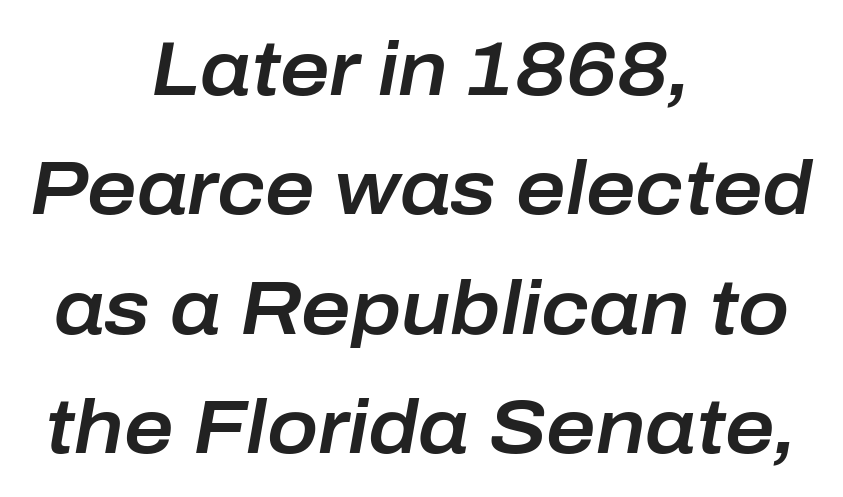
The image shows 76 px text type, italic (leaning right); set centered, normal line spacing (1.57x), normal letter spacing, not underlined; low stroke contrast and a medium x-height.
